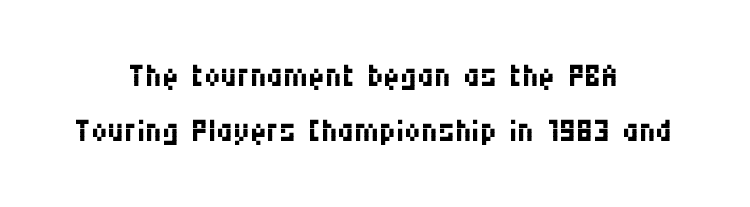
The image shows 46 px regular-weight, condensed sans-serif type, upright; set centered, line spacing 1.2x, normal letter spacing, not underlined; medium stroke contrast and a large x-height.
